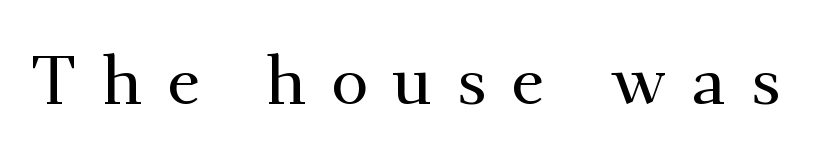
{"serif": "yes", "italic": "no", "width": "normal", "stroke_contrast": "medium", "x_height": "small", "monospaced": "no", "underline": "no", "letter_spacing": "wide", "letter_spacing_em": 0.36, "glyph_px": 68}
